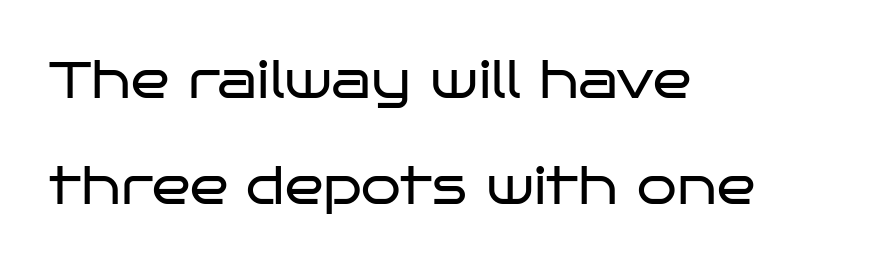
{"serif": "no", "italic": "no", "bold": "no", "weight": "regular", "width": "wide", "stroke_contrast": "low", "x_height": "large", "monospaced": "no", "underline": "no", "align": "left", "line_spacing": "loose", "line_spacing_ratio": 2.08, "letter_spacing": "normal", "letter_spacing_em": 0.0, "glyph_px": 51}
